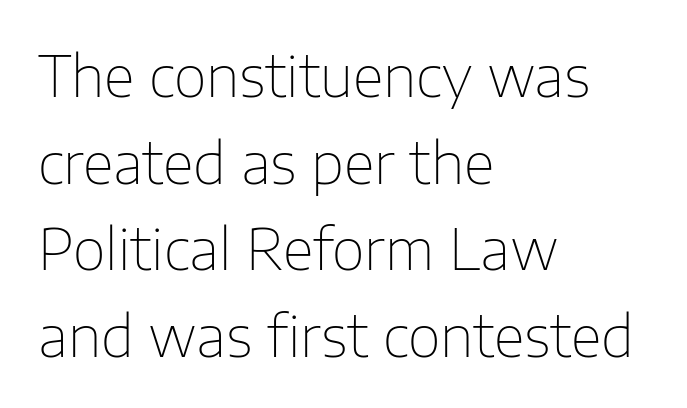
Q: Is the text bold? A: No.
Q: Is the text italic (slanted)? A: No, it is upright.
Q: Is the typeface a serif or a sans-serif typeface? A: Sans-serif.
Q: Is the text underlined? A: No.
Q: How is the paragraph aligned? A: Left-aligned.
Q: Is the spacing between letters normal or unusually wide? A: Normal.
Q: Is the spacing between lines tight, normal or loose? A: Normal.
Q: Width (condensed, normal, or wide)? A: Normal.
Q: Stroke contrast? A: Low.
Q: x-height? A: Medium.
Q: Monospaced? A: No.
